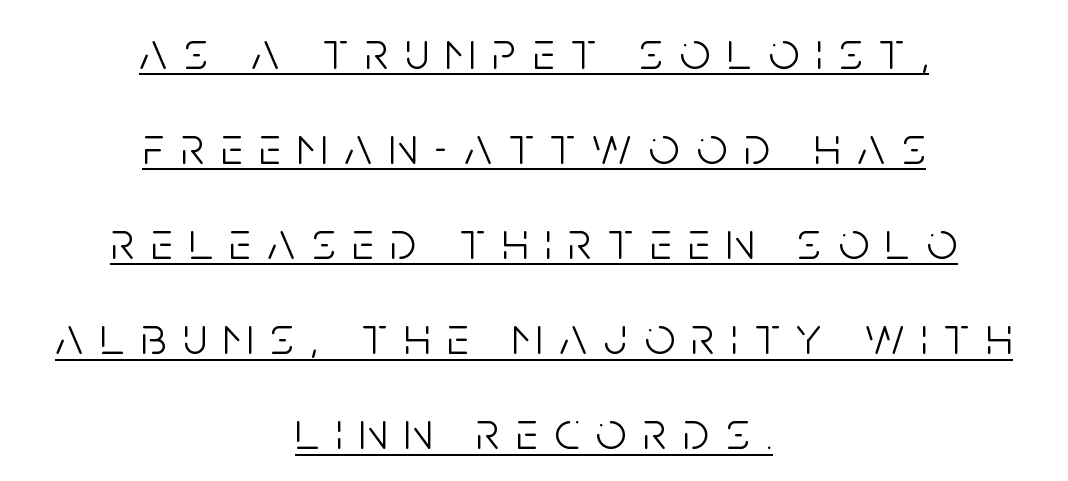
Q: Is the text bold? A: No.
Q: Is the text italic (slanted)? A: No, it is upright.
Q: Is the typeface a serif or a sans-serif typeface? A: Sans-serif.
Q: Is the text underlined? A: Yes.
Q: How is the paragraph aligned? A: Centered.
Q: Is the spacing between letters normal or unusually wide? A: Unusually wide.
Q: Width (condensed, normal, or wide)? A: Condensed.
Q: Stroke contrast? A: Low.
Q: x-height? A: Large.
Q: Monospaced? A: No.
